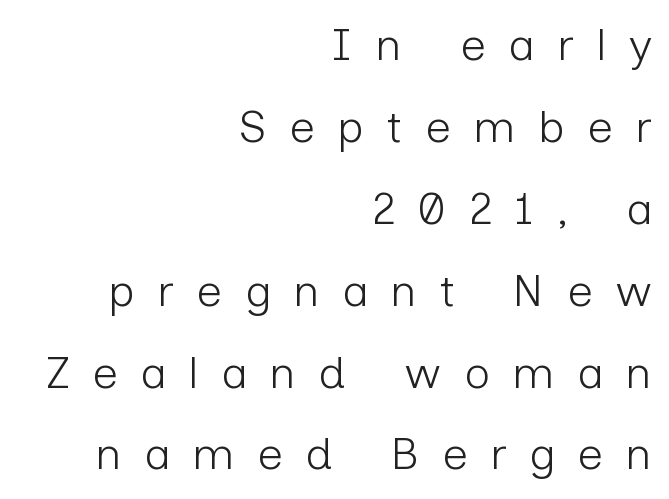
Nothing heavy about these letters — not bold at all. Clear beneath every line of the passage. Here the designer chose a conventional face with non-uniform glyph widths. Tall strokes in this sample are plumb rather than angled. Short and long lines alike share a common ending point at right. The tracking jumps out immediately: characters are airy and widely separated.
